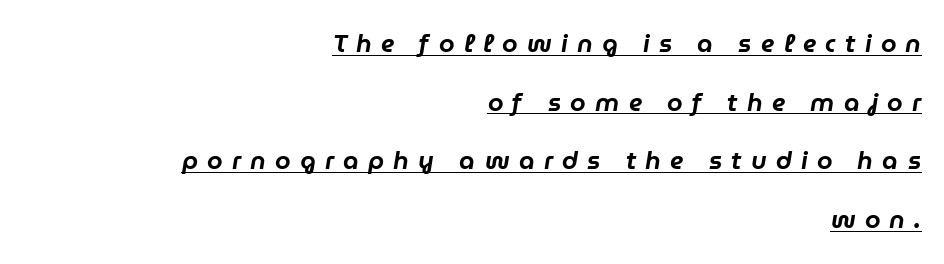
{"italic": "yes", "lean": "right", "slant_degrees": 9, "underline": "yes", "align": "right", "line_spacing": "loose", "line_spacing_ratio": 2.35, "letter_spacing": "wide", "letter_spacing_em": 0.37, "glyph_px": 25}
